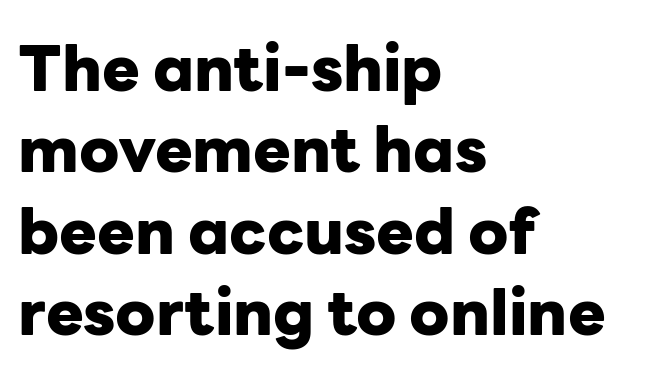
{"serif": "no", "italic": "no", "bold": "yes", "weight": "heavy", "width": "normal", "stroke_contrast": "low", "x_height": "medium", "monospaced": "no", "underline": "no", "align": "left", "line_spacing": "normal", "line_spacing_ratio": 1.29, "letter_spacing": "normal", "letter_spacing_em": 0.0, "glyph_px": 63}
